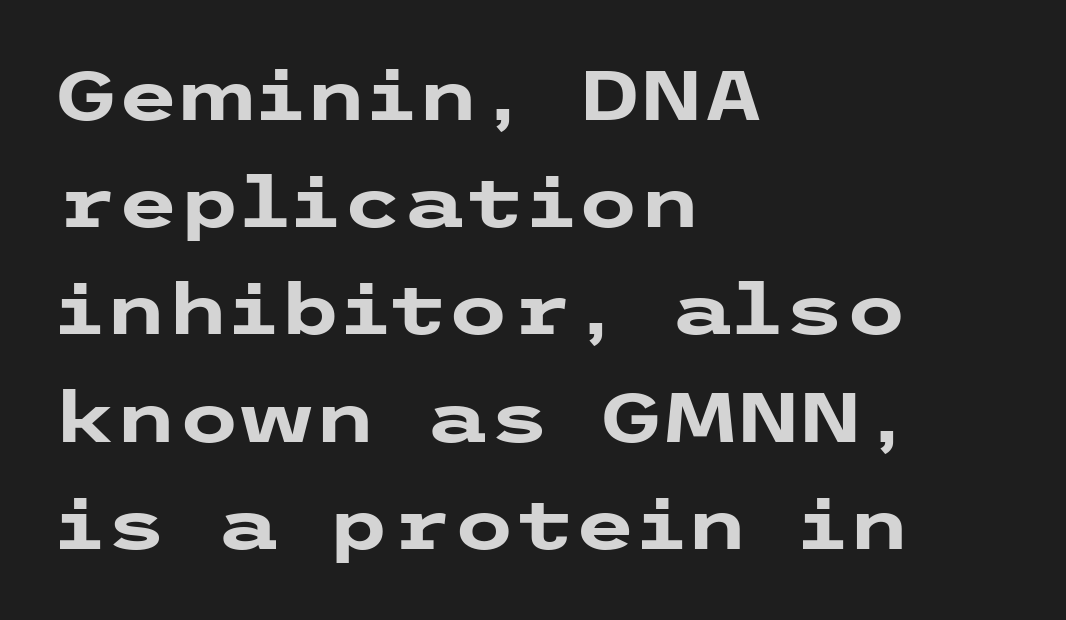
A dark, heavy texture on the line: the type is bold. Typeset ragged right — the left edge is the straight one. Regarding serifs, this sample does without them. Just letters on the line, the space beneath them empty. The lines sit at an ordinary, default distance from one another.
